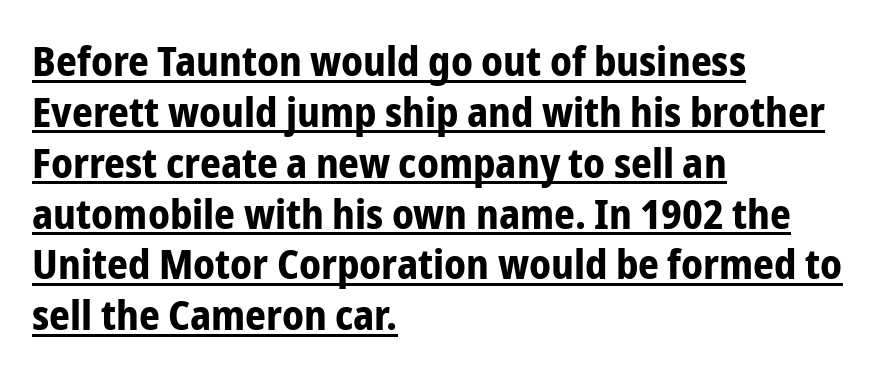
The rendering uses a bold face; every stroke is thick and dark. Notice how a bar underscores the lettering throughout. Ordinary non-slanted type is in use. The typeface chosen for these lines omits serifs. What stands out about the letter spacing? Nothing — it is the standard amount.
